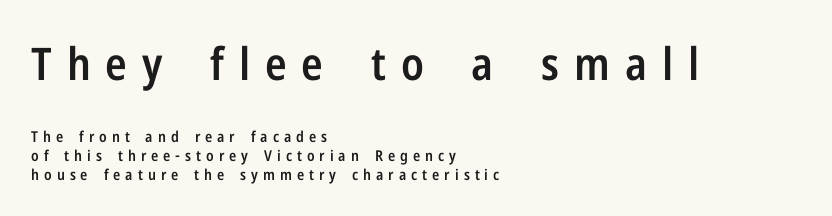
{"serif": "no", "italic": "no", "bold": "semi", "weight": "semibold", "width": "condensed", "stroke_contrast": "low", "x_height": "medium", "monospaced": "no", "underline": "no", "align": "left", "line_spacing": "normal", "line_spacing_ratio": 1.28, "letter_spacing": "wide", "letter_spacing_em": 0.33, "larger_block": "first", "size_ratio": 3.0, "glyph_px": 45}
